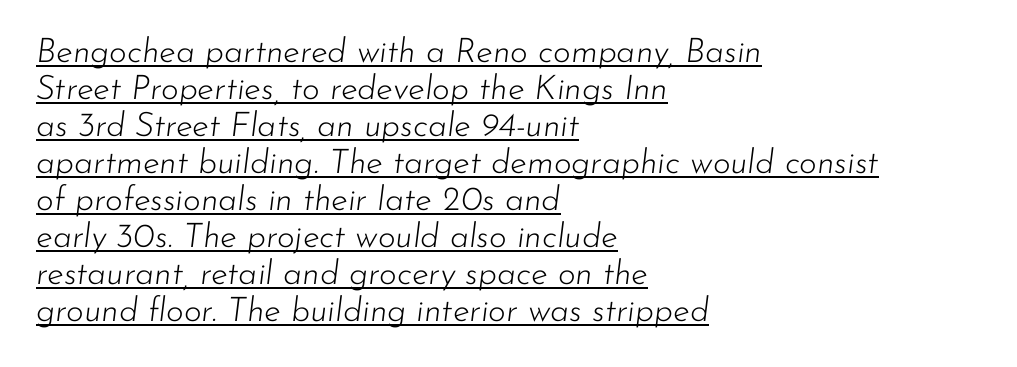
The image shows 34 px light type, italic (leaning right); set left-aligned, tight line spacing (1.09x), normal letter spacing, underlined; low stroke contrast and a small x-height.
